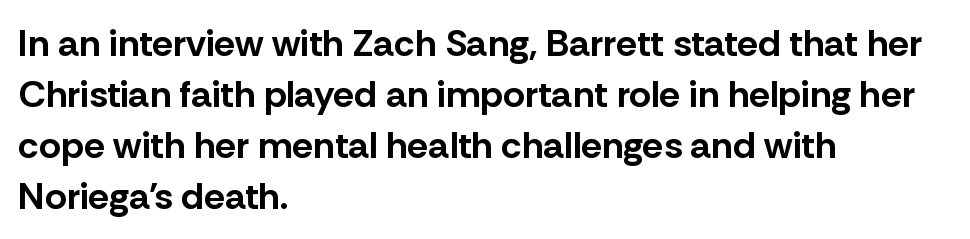
The text was rendered using a sans face with plain stroke endings. The lines sit at an ordinary, default distance from one another. Glance below the letters and you will spot only blank space. Its strokes are broad and dark, the hallmark of bold type.
